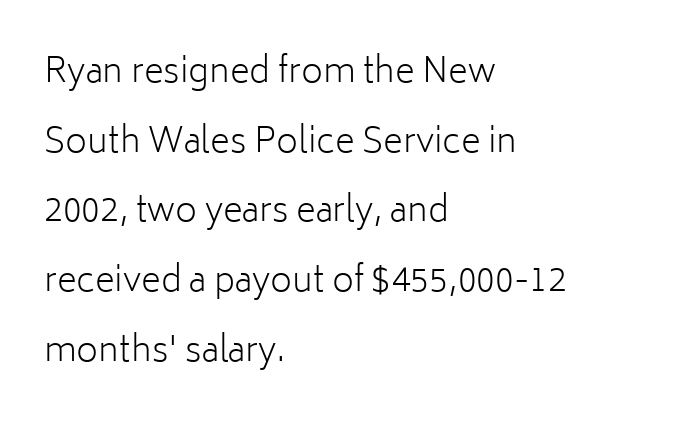
The space directly below the letters is spotless. A sans-serif font was chosen for this passage. Every row of glyphs begins at an identical x-position on the left. Spacing verdict: proportional, widths tailored to each character. Bold? No — there's no thickening of the strokes.
